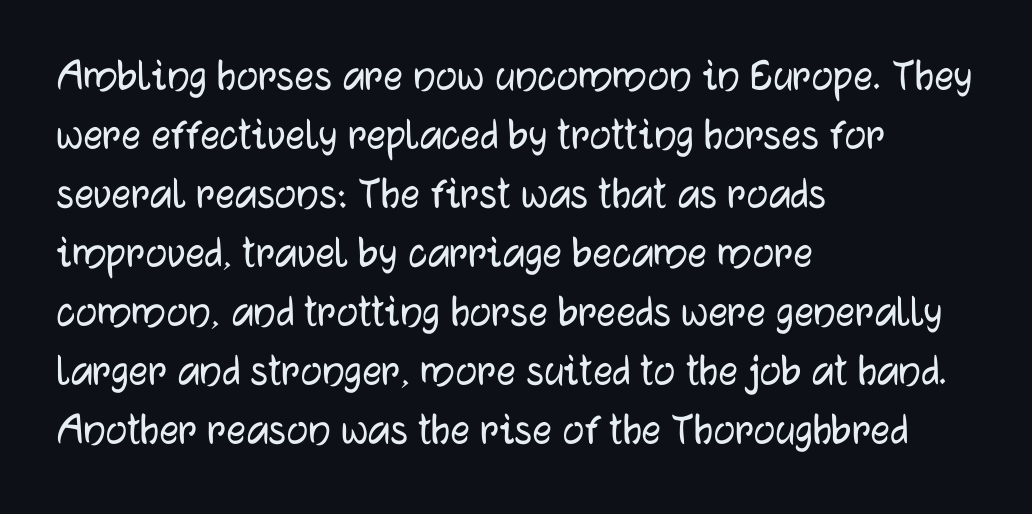
{"serif": "no", "italic": "no", "width": "normal", "stroke_contrast": "low", "x_height": "medium", "monospaced": "no", "underline": "no", "align": "left", "line_spacing_ratio": 1.23, "letter_spacing": "normal", "letter_spacing_em": 0.0, "glyph_px": 48}
